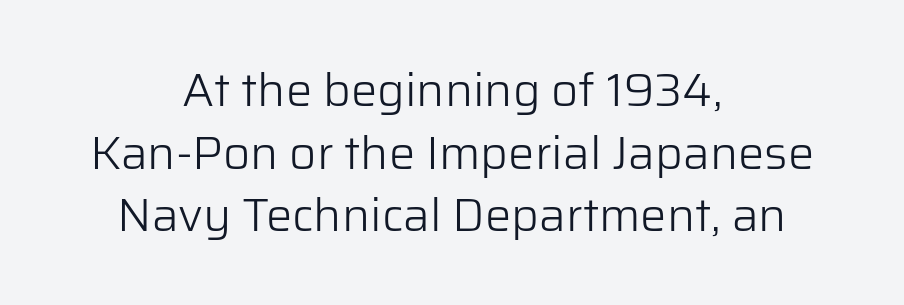
Q: Is the text bold? A: No.
Q: Is the text italic (slanted)? A: No, it is upright.
Q: Is the typeface a serif or a sans-serif typeface? A: Sans-serif.
Q: Is the text underlined? A: No.
Q: How is the paragraph aligned? A: Centered.
Q: Is the spacing between letters normal or unusually wide? A: Normal.
Q: Is the spacing between lines tight, normal or loose? A: Normal.
Q: Width (condensed, normal, or wide)? A: Normal.
Q: Stroke contrast? A: Low.
Q: x-height? A: Medium.
Q: Monospaced? A: No.
